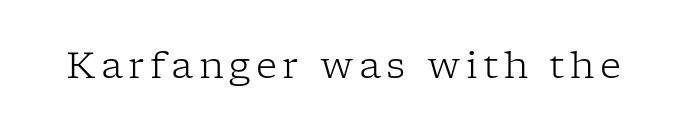
The image shows 37 px light serif type, upright; set not underlined; low stroke contrast and a medium x-height.
